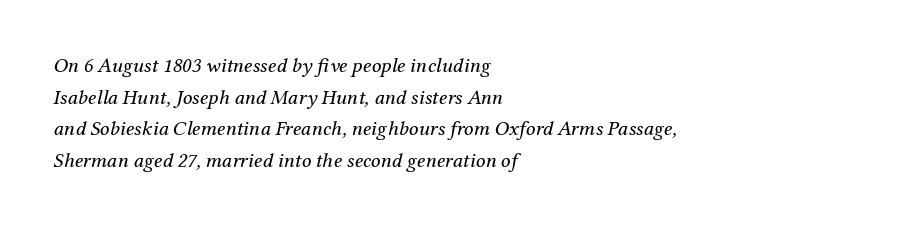
The image shows 21 px text type, italic (leaning right); set left-aligned, normal line spacing (1.51x), normal letter spacing, not underlined.
